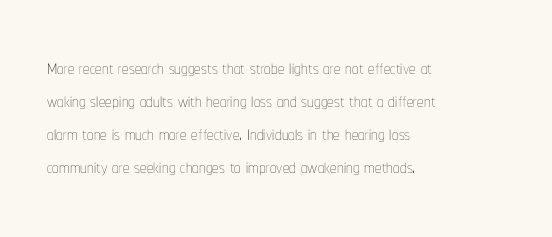
{"italic": "no", "bold": "no", "underline": "no", "align": "left", "line_spacing": "normal", "line_spacing_ratio": 1.27, "letter_spacing": "normal", "letter_spacing_em": 0.0, "glyph_px": 26}
